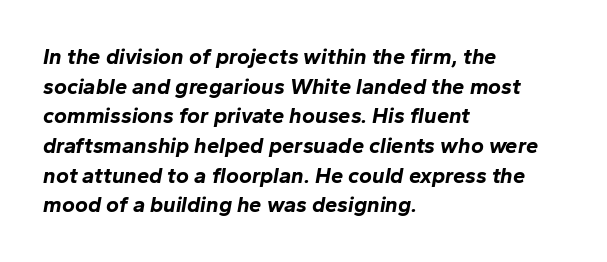
The image shows 22 px bold type, italic (leaning right); set left-aligned, normal line spacing (1.35x), normal letter spacing, not underlined.
